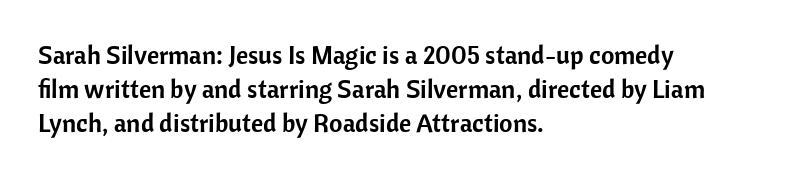
Q: Is the text italic (slanted)? A: No, it is upright.
Q: Is the text underlined? A: No.
Q: How is the paragraph aligned? A: Left-aligned.
Q: Is the spacing between letters normal or unusually wide? A: Normal.
Q: Is the spacing between lines tight, normal or loose? A: Normal.
